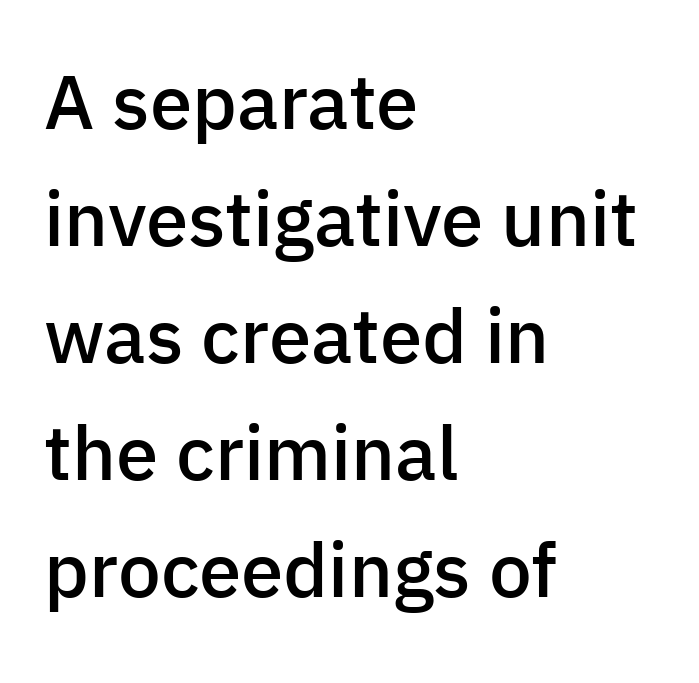
Q: Is the text bold? A: Semi-bold.
Q: Is the text italic (slanted)? A: No, it is upright.
Q: Is the typeface a serif or a sans-serif typeface? A: Sans-serif.
Q: Is the text underlined? A: No.
Q: How is the paragraph aligned? A: Left-aligned.
Q: Is the spacing between letters normal or unusually wide? A: Normal.
Q: Is the spacing between lines tight, normal or loose? A: Normal.
Q: Width (condensed, normal, or wide)? A: Normal.
Q: Stroke contrast? A: Low.
Q: x-height? A: Medium.
Q: Monospaced? A: No.
